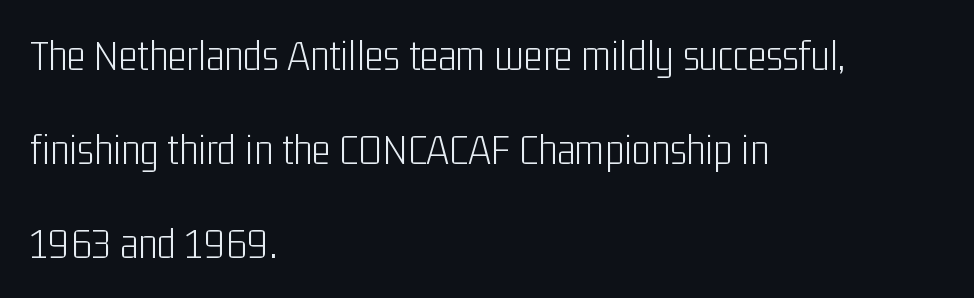
The image shows 45 px light, condensed sans-serif type, upright; set left-aligned, loose line spacing (2.09x), normal letter spacing, not underlined; low stroke contrast and a medium x-height.
